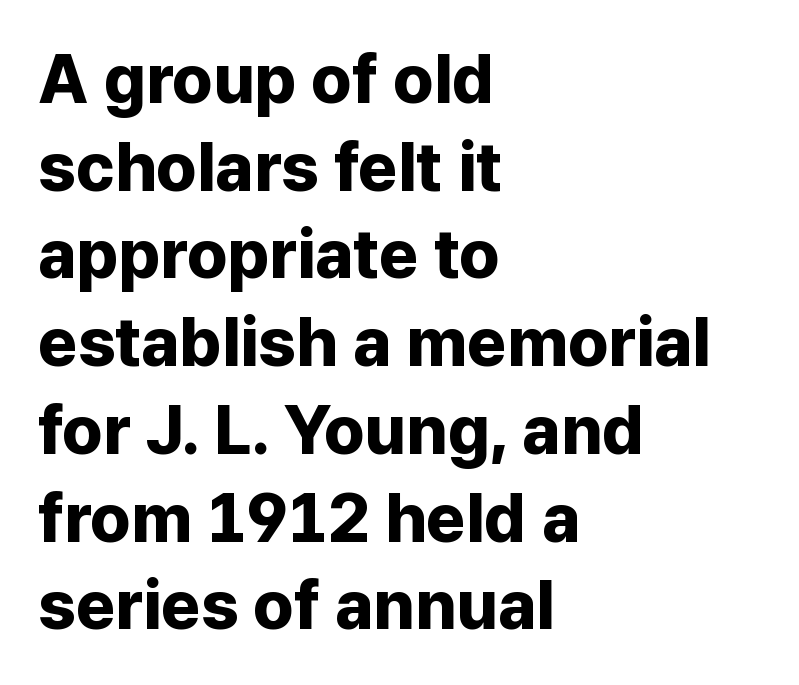
The rendering uses natural spacing where letterforms have individual widths. Observe the absence of serifs on each vertical stroke in this sample. Observe the ordinary spacing: letters are neighbours, not strangers. Clear beneath every line of the passage.
